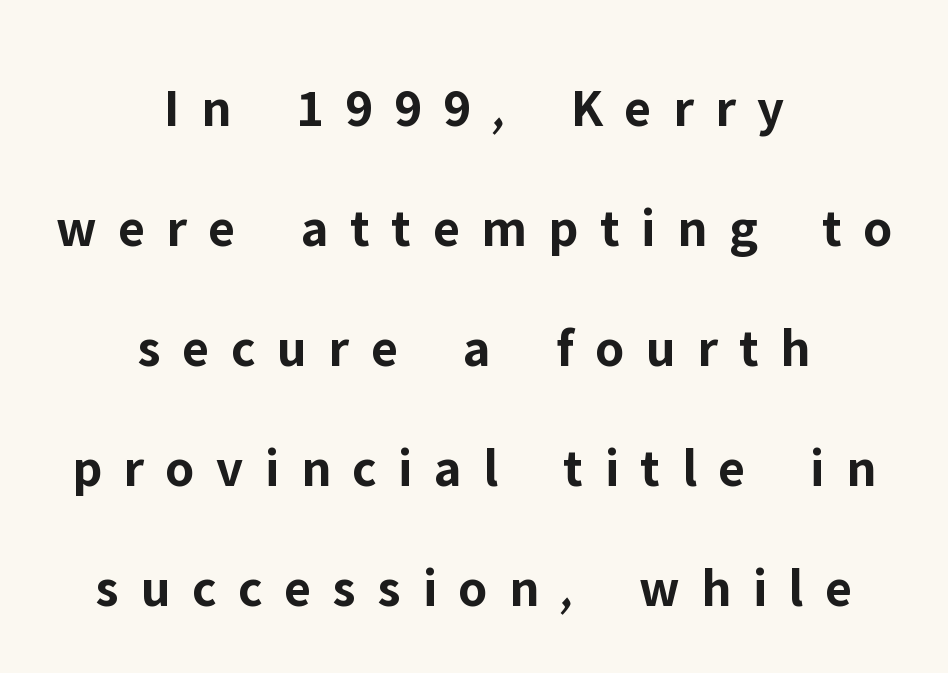
The type family on display is of the sans-serif kind. Bare-footed words on every line. These lines carry a lot of weight — the face is fully bold. The whitespace from short lines is split evenly between both sides.
